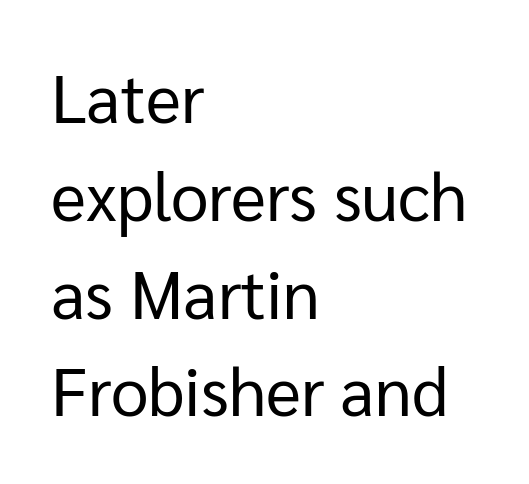
The image shows 67 px regular-weight sans-serif type, upright; set left-aligned, normal line spacing (1.46x), normal letter spacing, not underlined; low stroke contrast and a medium x-height.
